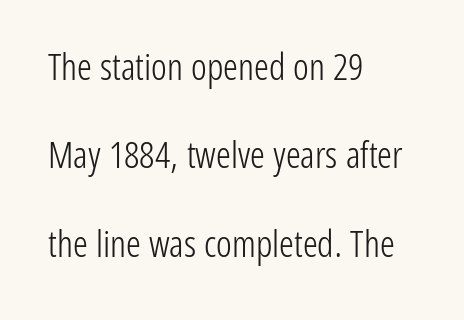
The image shows 37 px light, condensed sans-serif type, upright; set left-aligned, loose line spacing (2.39x), normal letter spacing, not underlined; low stroke contrast and a medium x-height.
